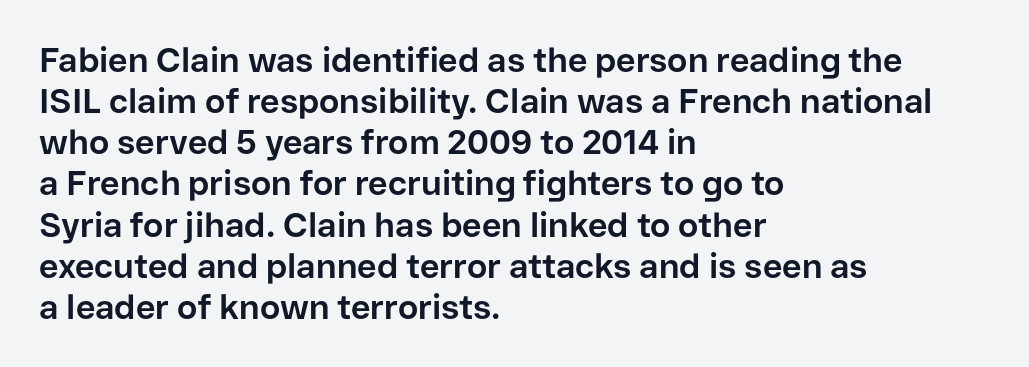
The lines in this sample share a left origin and differ only in where they stop. Stroke thickness is high; the sample reads as a true bold. The space beneath each line is pristine and unruled. A typesetter would call this proportional, since set widths differ per character. The type sits square on the baseline with zero lean.
